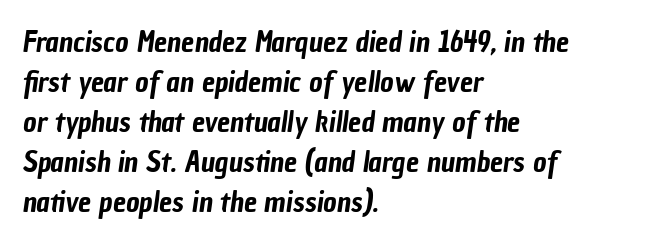
The paragraph shown leans on its left margin. Look at the tracking — it's just the regular setting, nothing added. Bare-footed words on every line. These lines are composed in type without serifs. The passage shown is typed in a proportional face where columns would drift.
